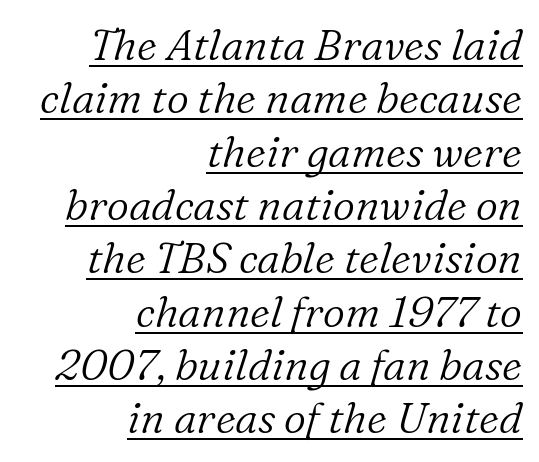
Note the varied advance widths — an 'i' is clearly narrower than an 'm'. Short and long lines alike share a common ending point at right. This is oblique type, the kind used for emphasis or titles. This rendering leaves character spacing at its baseline value.
